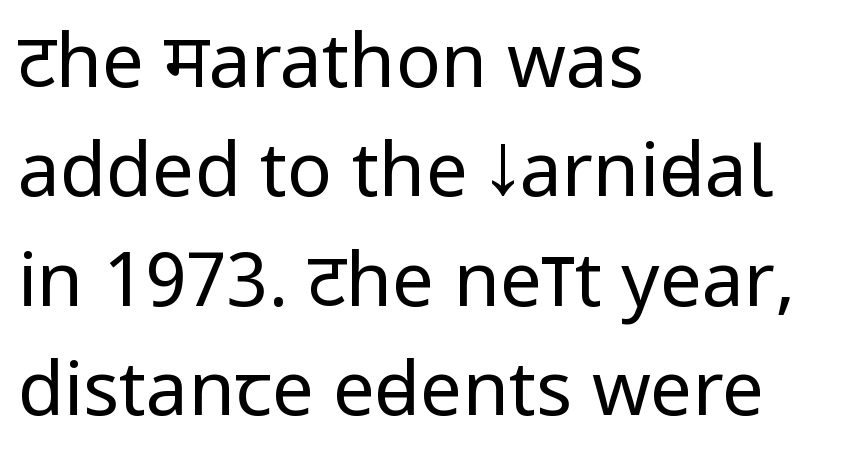
{"serif": "no", "italic": "no", "bold": "no", "weight": "regular", "width": "condensed", "stroke_contrast": "low", "underline": "no", "align": "left", "line_spacing": "normal", "line_spacing_ratio": 1.46, "letter_spacing": "normal", "letter_spacing_em": 0.0, "glyph_px": 75}
